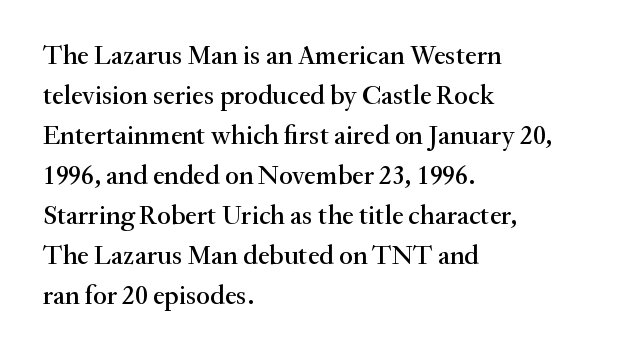
The image shows 27 px text type, upright; set left-aligned, normal line spacing (1.48x), normal letter spacing, not underlined.
